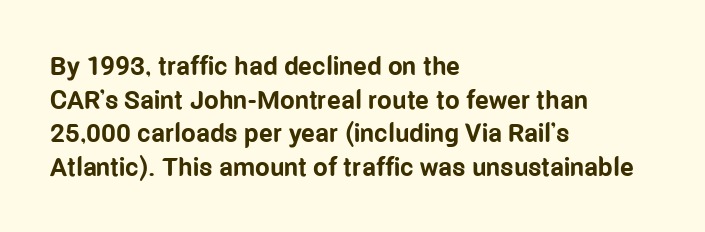
Regarding leading, the lines here are spaced in the standard way. Nothing unusual about the tracking: characters are spaced as the font intends. Clear beneath every line of the passage. The compositor pushed each line to the left boundary. Ascenders rise straight up at ninety degrees. The font is running at its bold setting.
